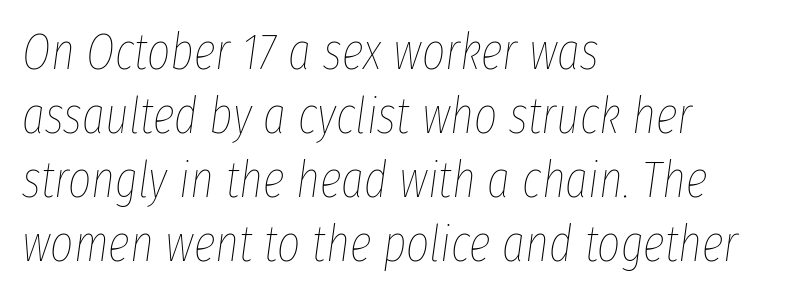
Q: Is the text bold? A: No.
Q: Is the text italic (slanted)? A: Yes, it leans right by about 8 degrees.
Q: Is the text underlined? A: No.
Q: How is the paragraph aligned? A: Left-aligned.
Q: Is the spacing between letters normal or unusually wide? A: Normal.
Q: Is the spacing between lines tight, normal or loose? A: Normal.
Q: Width (condensed, normal, or wide)? A: Condensed.
Q: Stroke contrast? A: Low.
Q: x-height? A: Medium.
Q: Monospaced? A: No.
